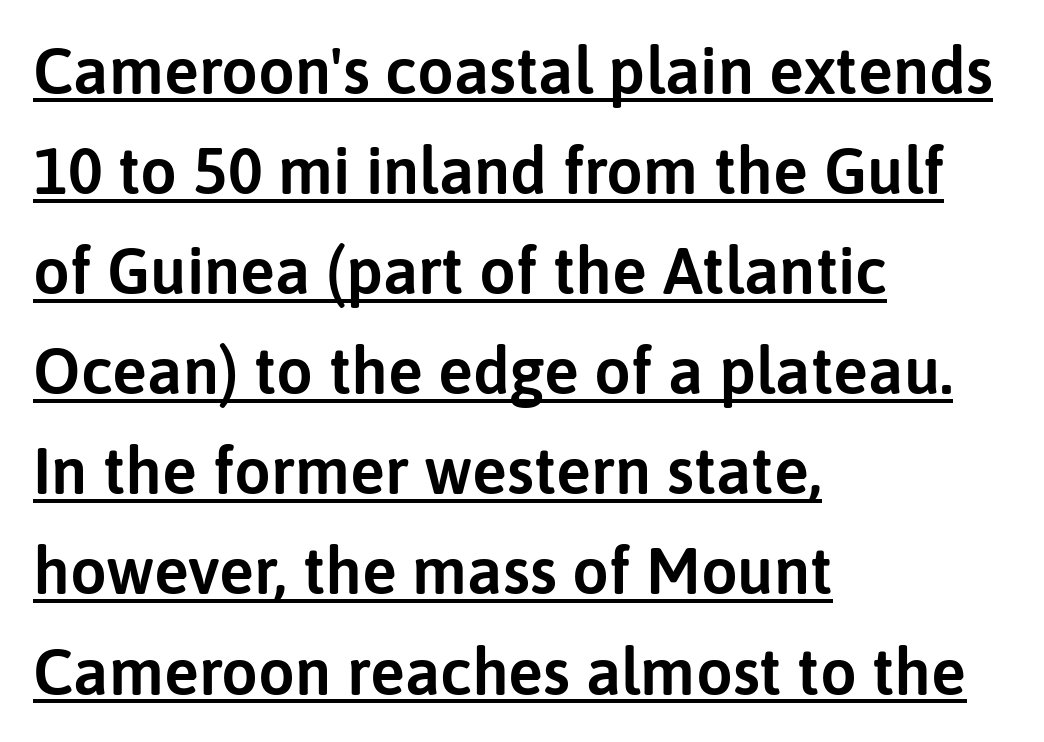
{"serif": "no", "italic": "no", "width": "normal", "stroke_contrast": "low", "x_height": "medium", "monospaced": "no", "underline": "yes", "align": "left", "line_spacing": "normal", "line_spacing_ratio": 1.54, "letter_spacing": "normal", "letter_spacing_em": 0.0, "glyph_px": 65}
